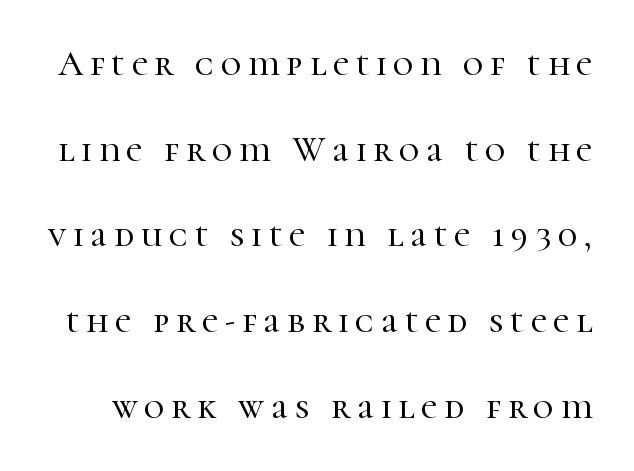
{"serif": "yes", "italic": "no", "width": "normal", "stroke_contrast": "high", "x_height": "medium", "monospaced": "no", "underline": "no", "line_spacing": "loose", "line_spacing_ratio": 2.45, "letter_spacing": "wide", "letter_spacing_em": 0.2, "glyph_px": 35}
